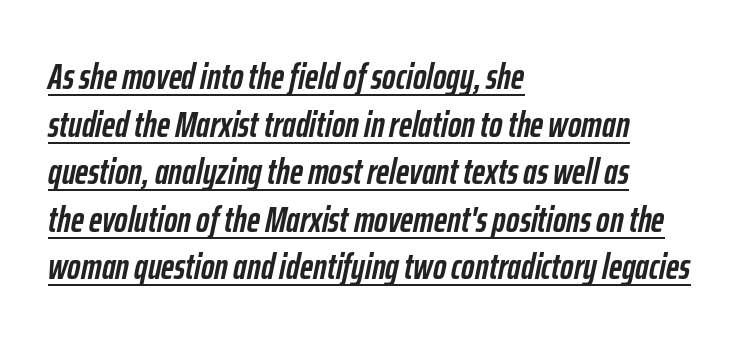
{"italic": "yes", "lean": "right", "slant_degrees": 12, "bold": "yes", "weight": "semibold", "width": "condensed", "stroke_contrast": "low", "x_height": "medium", "monospaced": "no", "underline": "yes", "align": "left", "line_spacing": "normal", "line_spacing_ratio": 1.32, "letter_spacing": "normal", "letter_spacing_em": 0.0, "glyph_px": 36}
